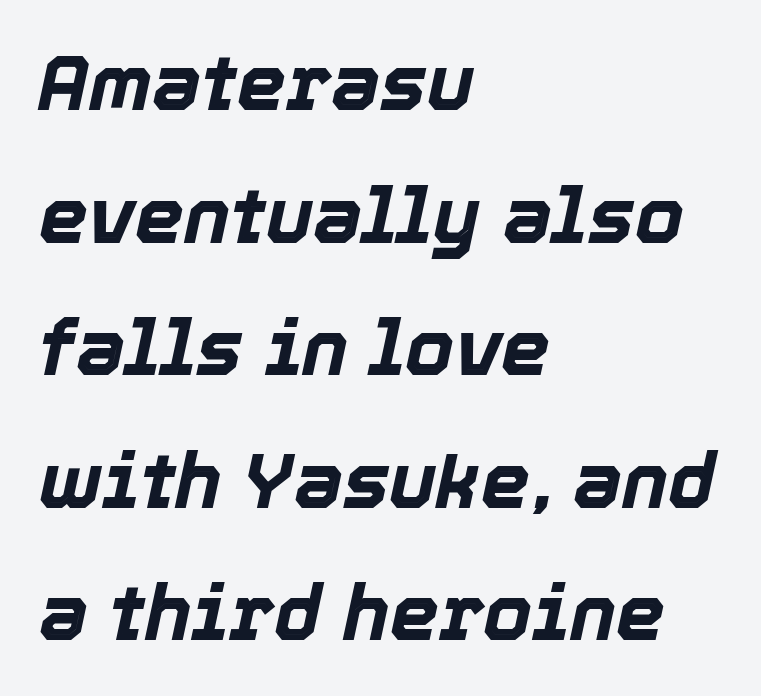
Q: Is the text bold? A: Yes.
Q: Is the text italic (slanted)? A: Yes, it leans right by about 12 degrees.
Q: Is the text underlined? A: No.
Q: How is the paragraph aligned? A: Left-aligned.
Q: Is the spacing between letters normal or unusually wide? A: Normal.
Q: Is the spacing between lines tight, normal or loose? A: Normal.
Q: Width (condensed, normal, or wide)? A: Normal.
Q: x-height? A: Medium.
Q: Monospaced? A: No.
